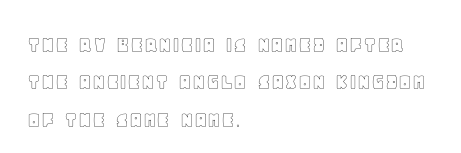
Q: Is the text italic (slanted)? A: No, it is upright.
Q: Is the text underlined? A: No.
Q: How is the paragraph aligned? A: Left-aligned.
Q: Is the spacing between letters normal or unusually wide? A: Normal.
Q: Is the spacing between lines tight, normal or loose? A: Normal.
